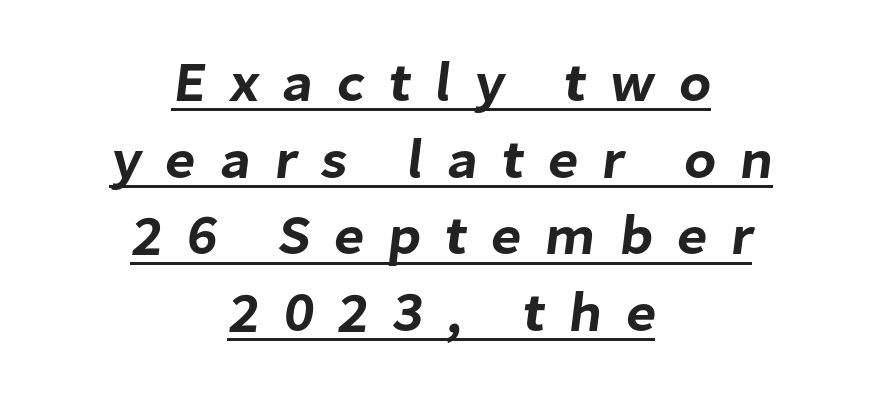
The image shows 56 px sans-serif type; set centered, normal line spacing (1.37x), unusually wide letter spacing (+0.42 em), underlined; low stroke contrast and a medium x-height.
